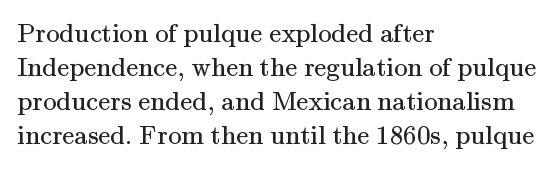
Vertically, the passage feels balanced, rows spaced as you'd expect. The strip under each line holds only bare page. Weight: in the light-to-regular range. Glyph-to-glyph distance matches everyday printed text.
